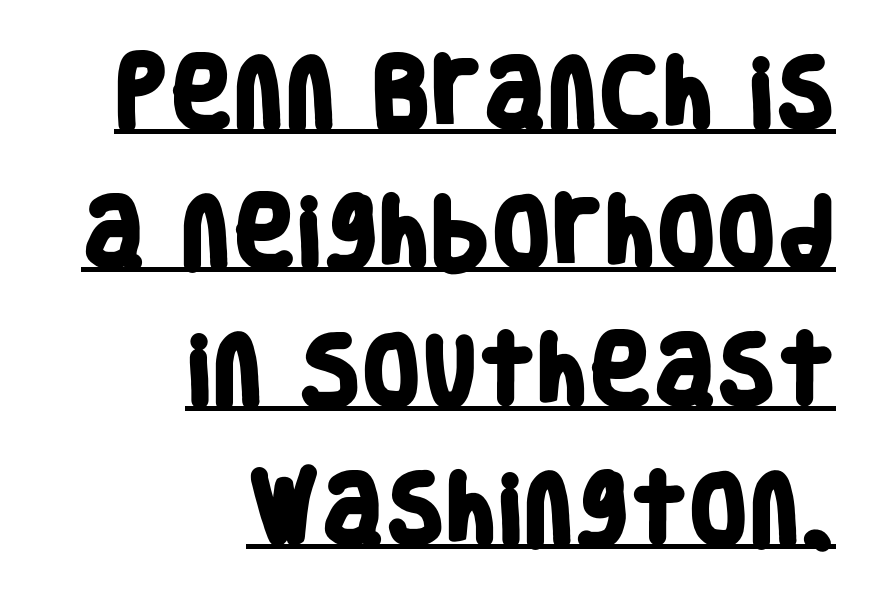
{"serif": "no", "bold": "yes", "weight": "heavy", "width": "condensed", "stroke_contrast": "low", "x_height": "large", "monospaced": "no", "underline": "yes", "align": "right", "line_spacing_ratio": 1.8, "letter_spacing": "normal", "letter_spacing_em": 0.0, "glyph_px": 77}
